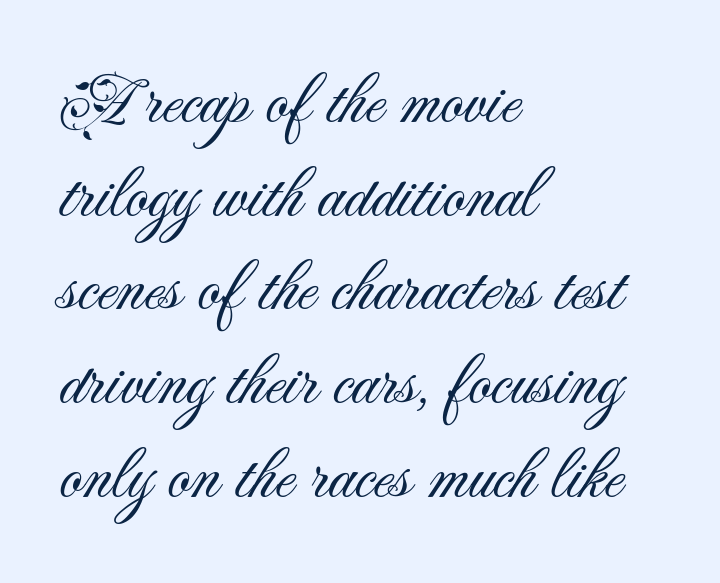
{"serif": "no", "bold": "no", "weight": "light", "width": "normal", "stroke_contrast": "medium", "x_height": "small", "monospaced": "no", "underline": "no", "align": "left", "line_spacing": "normal", "line_spacing_ratio": 1.32, "letter_spacing": "normal", "letter_spacing_em": 0.0, "glyph_px": 71}
